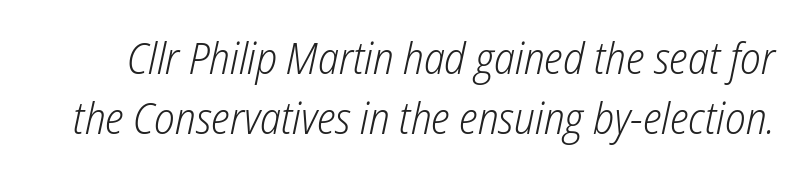
Q: Is the text bold? A: No.
Q: Is the text italic (slanted)? A: Yes, it leans right by about 12 degrees.
Q: Is the text underlined? A: No.
Q: Is the spacing between letters normal or unusually wide? A: Normal.
Q: Is the spacing between lines tight, normal or loose? A: Normal.
Q: Width (condensed, normal, or wide)? A: Condensed.
Q: Stroke contrast? A: Low.
Q: x-height? A: Medium.
Q: Monospaced? A: No.
